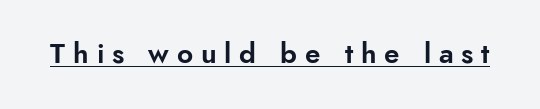
Think of a printed novel: that variable character pitch is what you see here. Nope, no serifs anywhere on these letters. A typographer would call this underscored text. Each word looks stretched out because of the extra space between its letters. Posture: vertical.
